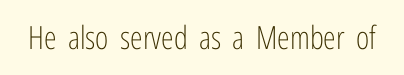
Q: Is the text bold? A: No.
Q: Is the text italic (slanted)? A: No, it is upright.
Q: Is the typeface a serif or a sans-serif typeface? A: Sans-serif.
Q: Is the text underlined? A: No.
Q: Is the spacing between letters normal or unusually wide? A: Normal.
Q: Width (condensed, normal, or wide)? A: Condensed.
Q: Stroke contrast? A: Low.
Q: x-height? A: Medium.
Q: Monospaced? A: No.
